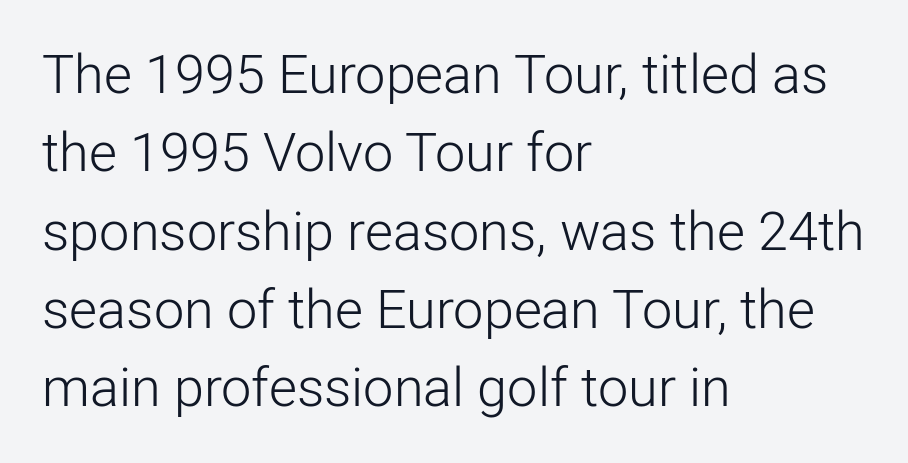
{"serif": "no", "italic": "no", "bold": "no", "weight": "light", "width": "normal", "stroke_contrast": "low", "x_height": "medium", "monospaced": "no", "underline": "no", "align": "left", "line_spacing": "normal", "line_spacing_ratio": 1.45, "letter_spacing": "normal", "letter_spacing_em": 0.0, "glyph_px": 54}
